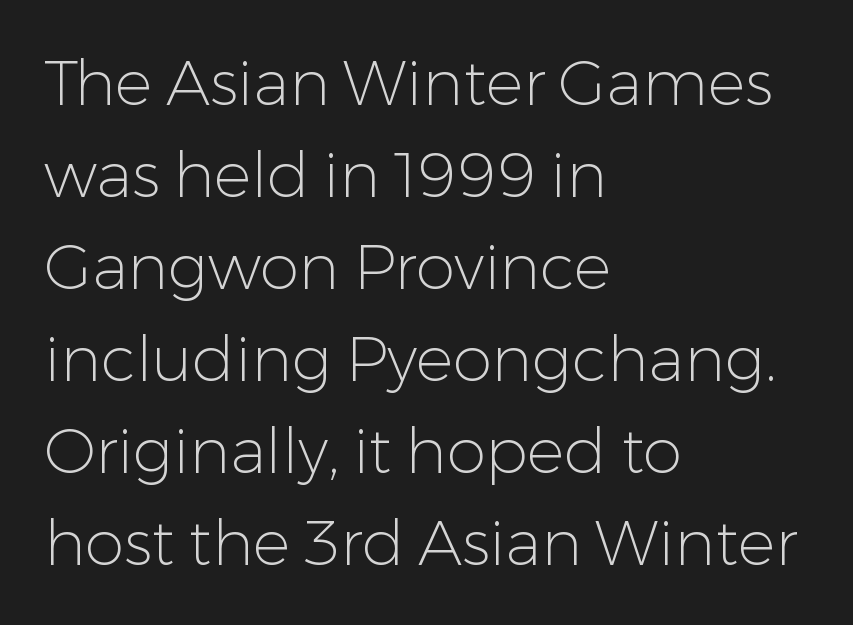
The image shows 63 px light sans-serif type, upright; set left-aligned, normal line spacing (1.46x), normal letter spacing, not underlined; low stroke contrast and a medium x-height.
